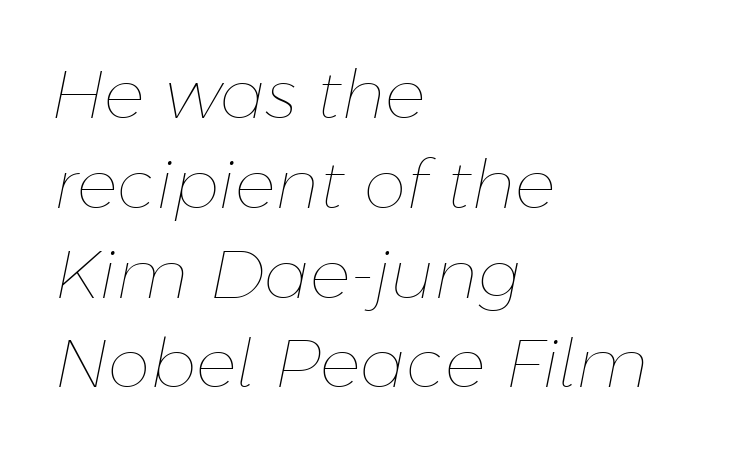
The image shows 68 px thin type, italic (leaning right); set left-aligned, normal line spacing (1.32x), normal letter spacing, not underlined; low stroke contrast and a medium x-height.
